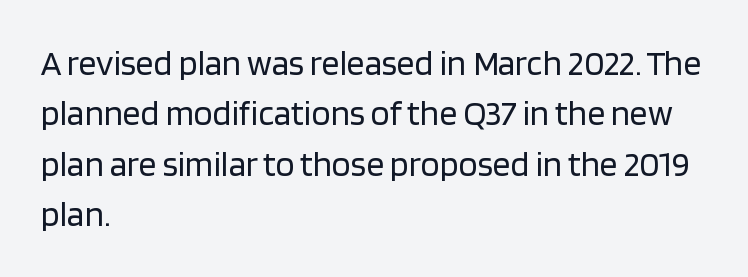
Default kerning and tracking; the words read as compact shapes. A typesetter would label this face a sans. The weight would be labelled regular, book, light, or lighter still. The gap between lines stays unmarked. Visually the block forms a straight wall on the left and a jagged coastline on the right.
